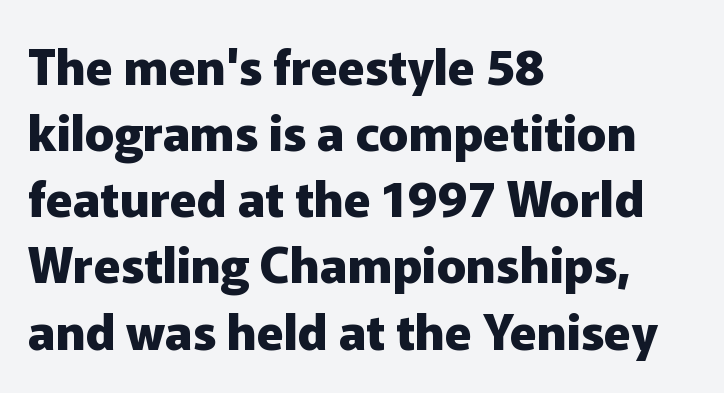
The image shows 49 px heavy sans-serif type, upright; set left-aligned, normal line spacing (1.35x), normal letter spacing, not underlined; low stroke contrast and a medium x-height.
